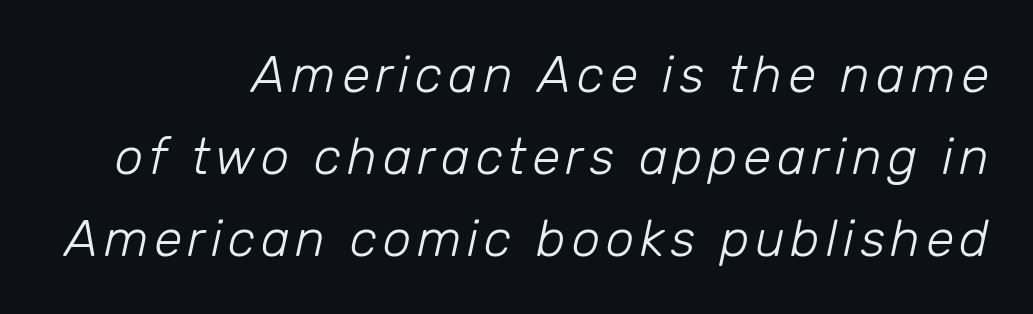
Q: Is the text bold? A: No.
Q: Is the text italic (slanted)? A: Yes, it leans right by about 12 degrees.
Q: Is the text underlined? A: No.
Q: How is the paragraph aligned? A: Right-aligned.
Q: Is the spacing between lines tight, normal or loose? A: Normal.
Q: Width (condensed, normal, or wide)? A: Normal.
Q: Stroke contrast? A: Low.
Q: x-height? A: Medium.
Q: Monospaced? A: No.
